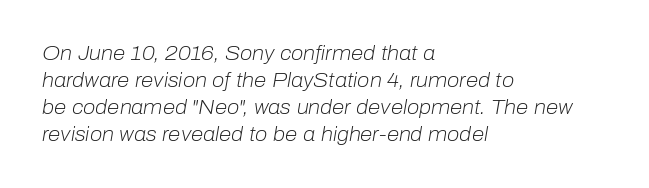
Q: Is the text bold? A: No.
Q: Is the text italic (slanted)? A: Yes, it leans right by about 10 degrees.
Q: Is the text underlined? A: No.
Q: How is the paragraph aligned? A: Left-aligned.
Q: Is the spacing between letters normal or unusually wide? A: Normal.
Q: Is the spacing between lines tight, normal or loose? A: Normal.
